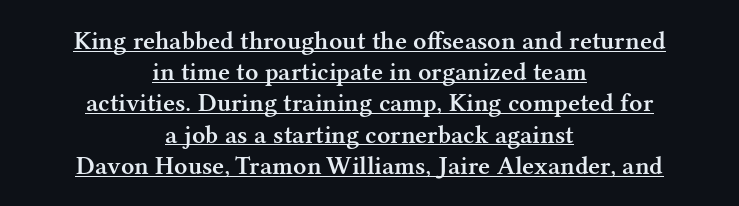
{"italic": "no", "bold": "semi", "underline": "yes", "align": "center", "line_spacing_ratio": 1.2, "letter_spacing": "normal", "letter_spacing_em": 0.0, "glyph_px": 26}
